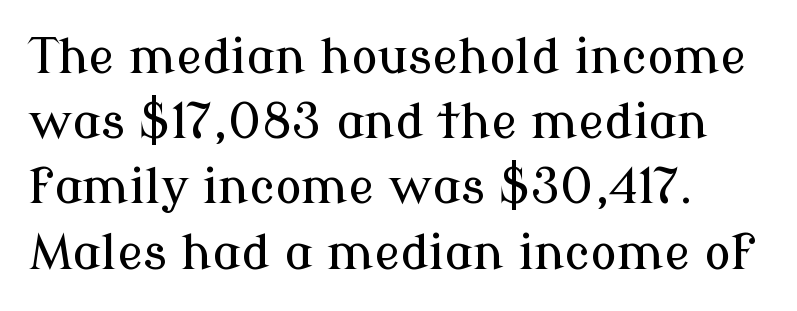
The face used here is rendered with its standard letterfit. A serif font was chosen for this passage. The area under the type is left untouched. A roman cut, with each character standing at attention. Each new line begins a customary step beneath the previous one. Character widths vary here, with narrow letters taking less room than wide ones.
